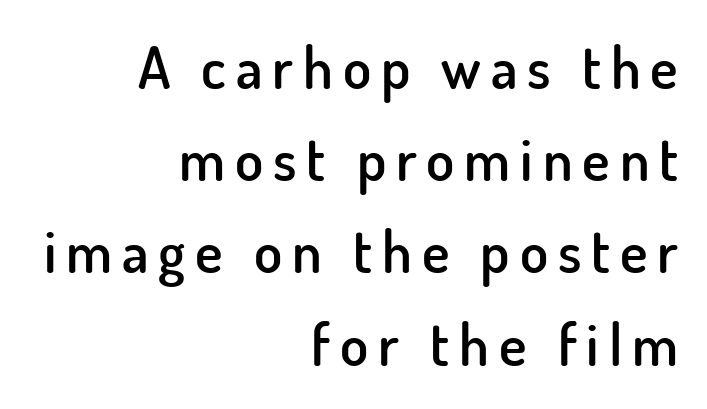
Q: Is the text bold? A: Semi-bold.
Q: Is the text italic (slanted)? A: No, it is upright.
Q: Is the typeface a serif or a sans-serif typeface? A: Sans-serif.
Q: Is the text underlined? A: No.
Q: How is the paragraph aligned? A: Right-aligned.
Q: Is the spacing between lines tight, normal or loose? A: Normal.
Q: Width (condensed, normal, or wide)? A: Normal.
Q: Stroke contrast? A: Low.
Q: x-height? A: Small.
Q: Monospaced? A: No.
